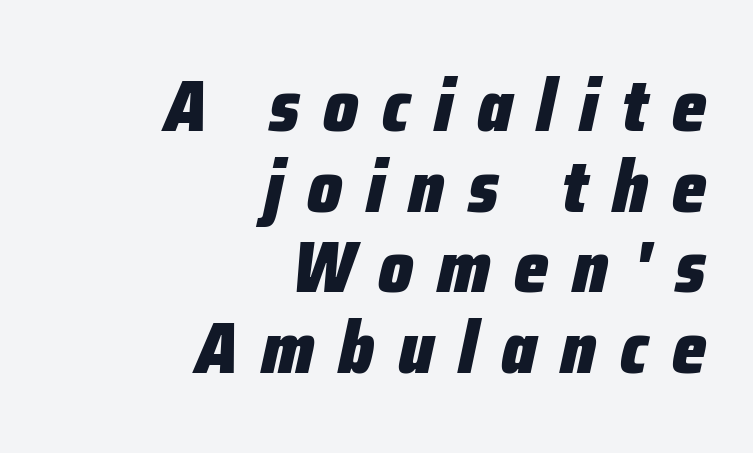
{"italic": "yes", "lean": "right", "slant_degrees": 12, "bold": "yes", "weight": "heavy", "width": "condensed", "stroke_contrast": "low", "x_height": "medium", "monospaced": "no", "underline": "no", "align": "right", "line_spacing": "tight", "line_spacing_ratio": 1.09, "letter_spacing": "wide", "letter_spacing_em": 0.32, "glyph_px": 74}
